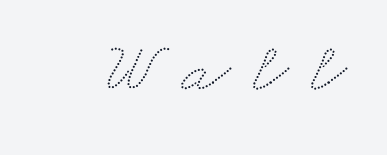
Do the characters align in a grid? No, the font is proportional. This rendering features lettering with no underline. Here the glyphs are tracked loosely, breaking word shapes into spaced letters.
